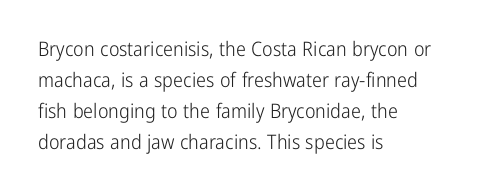
Q: Is the text bold? A: No.
Q: Is the text italic (slanted)? A: No, it is upright.
Q: Is the text underlined? A: No.
Q: How is the paragraph aligned? A: Left-aligned.
Q: Is the spacing between letters normal or unusually wide? A: Normal.
Q: Is the spacing between lines tight, normal or loose? A: Normal.
